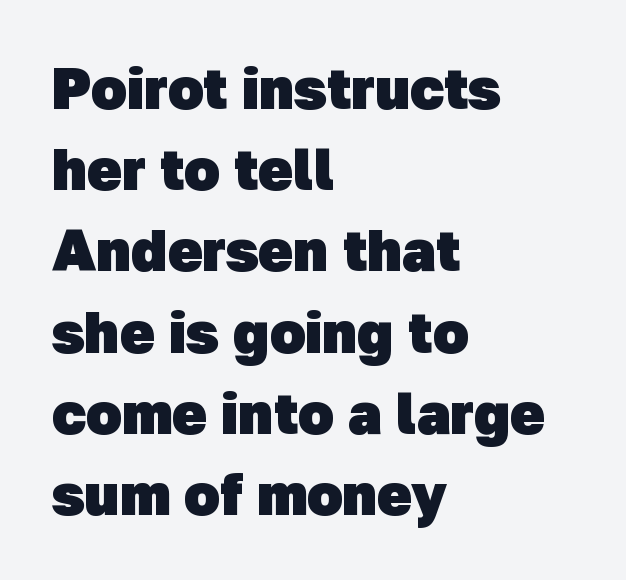
A typesetter would call this leading conventional body-copy spacing. Any mark beneath the type? The region is blank. The face used here is rendered with its standard letterfit. These lines are composed in type without serifs. Every row of glyphs begins at an identical x-position on the left.
